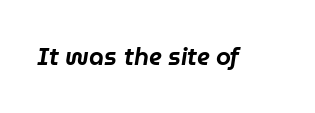
{"italic": "yes", "lean": "right", "slant_degrees": 9, "underline": "no", "letter_spacing": "normal", "letter_spacing_em": 0.0, "glyph_px": 24}
